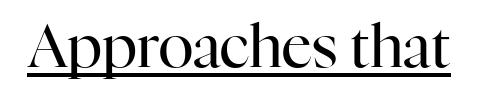
{"serif": "yes", "italic": "no", "bold": "no", "weight": "regular", "width": "normal", "stroke_contrast": "high", "x_height": "medium", "monospaced": "no", "underline": "yes", "letter_spacing": "normal", "letter_spacing_em": 0.0, "glyph_px": 59}
